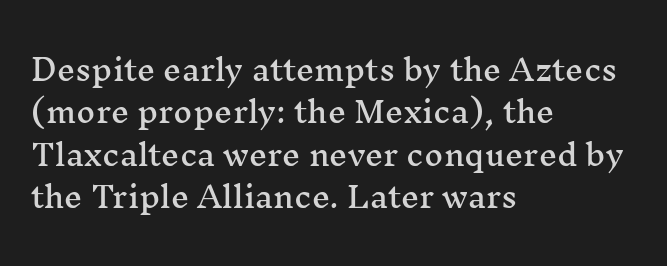
The image shows 29 px wide serif type, upright; set left-aligned, normal line spacing (1.46x), normal letter spacing, not underlined; medium stroke contrast and a medium x-height.
